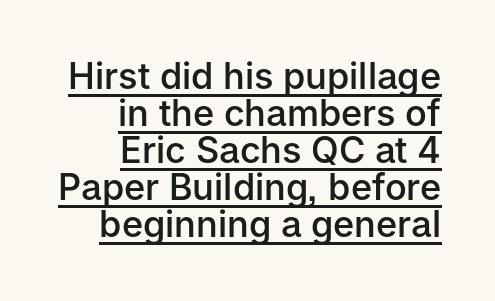
Q: Is the text bold? A: Semi-bold.
Q: Is the text italic (slanted)? A: No, it is upright.
Q: Is the typeface a serif or a sans-serif typeface? A: Sans-serif.
Q: Is the text underlined? A: Yes.
Q: How is the paragraph aligned? A: Right-aligned.
Q: Is the spacing between letters normal or unusually wide? A: Normal.
Q: Is the spacing between lines tight, normal or loose? A: Tight.
Q: Width (condensed, normal, or wide)? A: Normal.
Q: Stroke contrast? A: Low.
Q: x-height? A: Medium.
Q: Monospaced? A: No.
